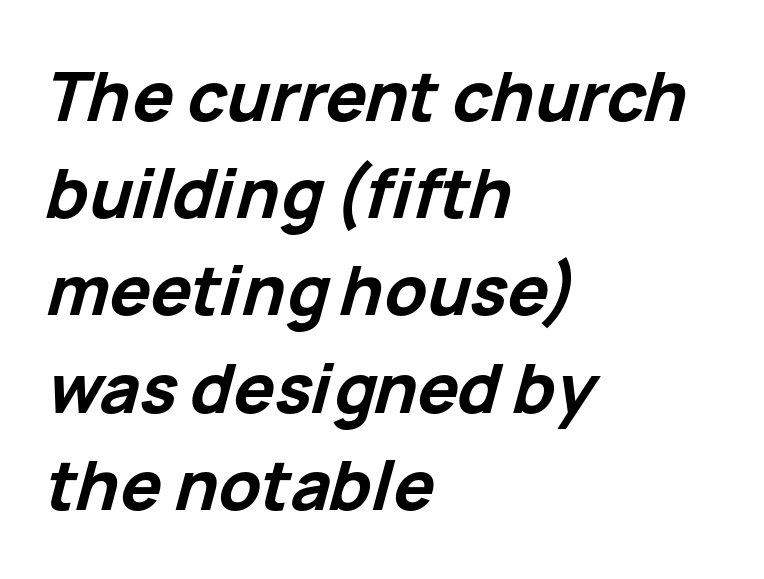
{"italic": "yes", "lean": "right", "slant_degrees": 15, "bold": "yes", "weight": "bold", "width": "normal", "stroke_contrast": "low", "x_height": "medium", "monospaced": "no", "underline": "no", "align": "left", "line_spacing": "normal", "line_spacing_ratio": 1.43, "letter_spacing": "normal", "letter_spacing_em": 0.0, "glyph_px": 68}
